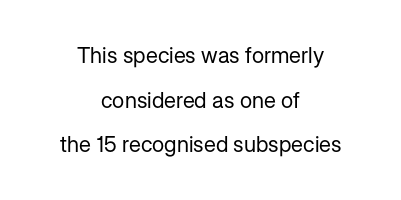
Q: Is the text bold? A: No.
Q: Is the text italic (slanted)? A: No, it is upright.
Q: Is the text underlined? A: No.
Q: How is the paragraph aligned? A: Centered.
Q: Is the spacing between letters normal or unusually wide? A: Normal.
Q: Is the spacing between lines tight, normal or loose? A: Loose.
